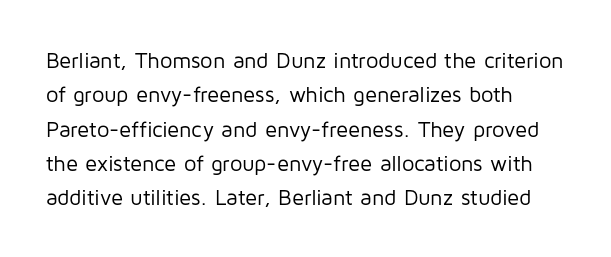
Q: Is the text bold? A: No.
Q: Is the text italic (slanted)? A: No, it is upright.
Q: Is the text underlined? A: No.
Q: How is the paragraph aligned? A: Left-aligned.
Q: Is the spacing between letters normal or unusually wide? A: Normal.
Q: Is the spacing between lines tight, normal or loose? A: Normal.
